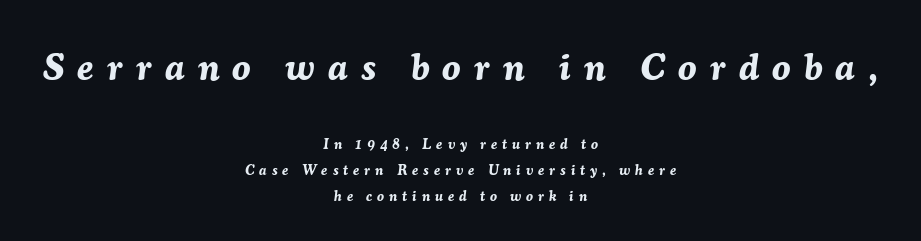
Q: Is the text bold? A: Yes.
Q: Is the text italic (slanted)? A: Yes, it leans right by about 7 degrees.
Q: Is the text underlined? A: No.
Q: How is the paragraph aligned? A: Centered.
Q: Is the spacing between letters normal or unusually wide? A: Unusually wide.
Q: Which block of text is set in a larger size, the first (top) or the second (bottom)? A: The first (top) one.
Q: Width (condensed, normal, or wide)? A: Normal.
Q: Stroke contrast? A: Medium.
Q: x-height? A: Medium.
Q: Monospaced? A: No.
